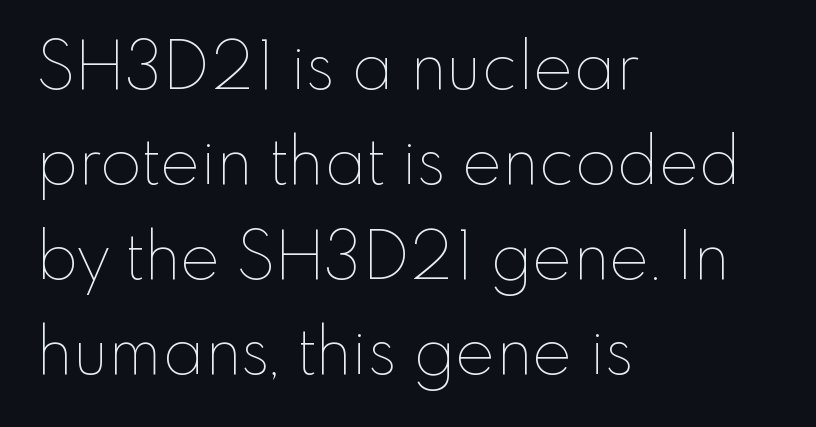
The image shows 67 px thin type, upright; set left-aligned, normal line spacing (1.42x), normal letter spacing, not underlined; low stroke contrast and a small x-height.
